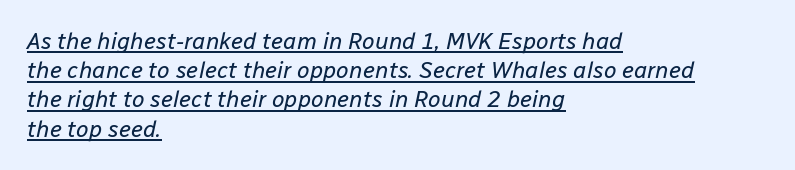
Q: Is the text bold? A: No.
Q: Is the text italic (slanted)? A: Yes, it leans right by about 12 degrees.
Q: Is the text underlined? A: Yes.
Q: How is the paragraph aligned? A: Left-aligned.
Q: Is the spacing between letters normal or unusually wide? A: Normal.
Q: Is the spacing between lines tight, normal or loose? A: Normal.
